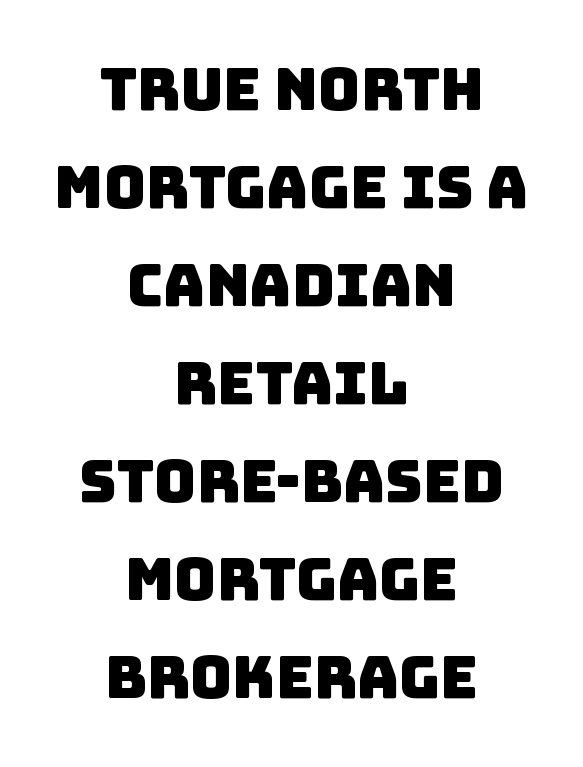
Q: Is the typeface a serif or a sans-serif typeface? A: Sans-serif.
Q: Is the text underlined? A: No.
Q: How is the paragraph aligned? A: Centered.
Q: Is the spacing between letters normal or unusually wide? A: Normal.
Q: Is the spacing between lines tight, normal or loose? A: Normal.
Q: Width (condensed, normal, or wide)? A: Normal.
Q: Stroke contrast? A: Low.
Q: x-height? A: Large.
Q: Monospaced? A: No.
